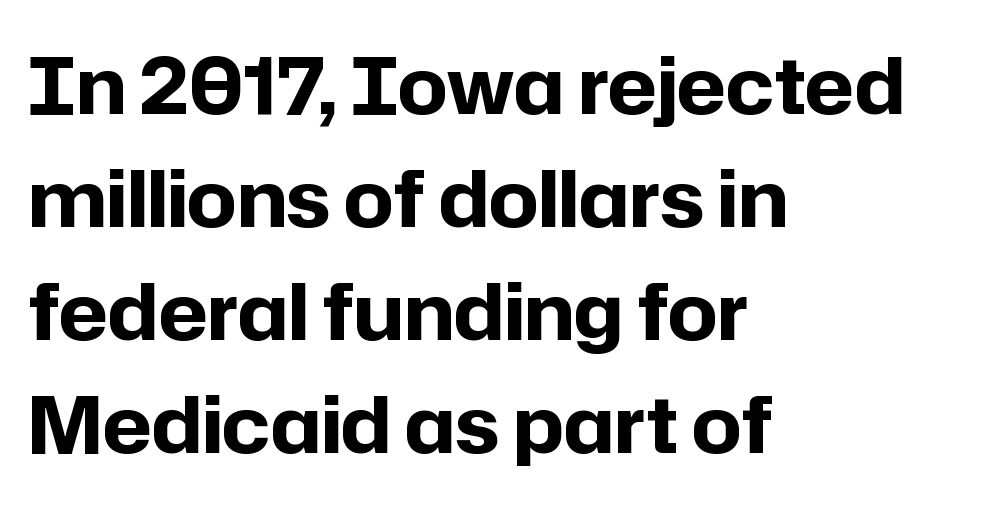
{"serif": "no", "italic": "no", "bold": "yes", "weight": "bold", "width": "normal", "stroke_contrast": "low", "x_height": "medium", "monospaced": "no", "underline": "no", "align": "left", "line_spacing": "normal", "line_spacing_ratio": 1.45, "letter_spacing": "normal", "letter_spacing_em": 0.0, "glyph_px": 78}
